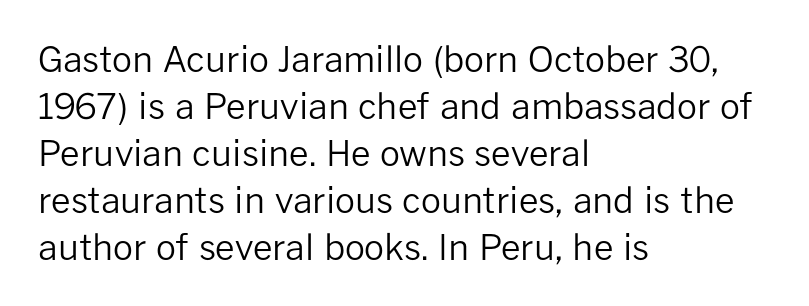
A roman cut, with each character standing at attention. Honestly, the row spacing looks completely unremarkable. Check the space under the baseline: it is left empty. Characters follow at the spacing the type designer built in.
